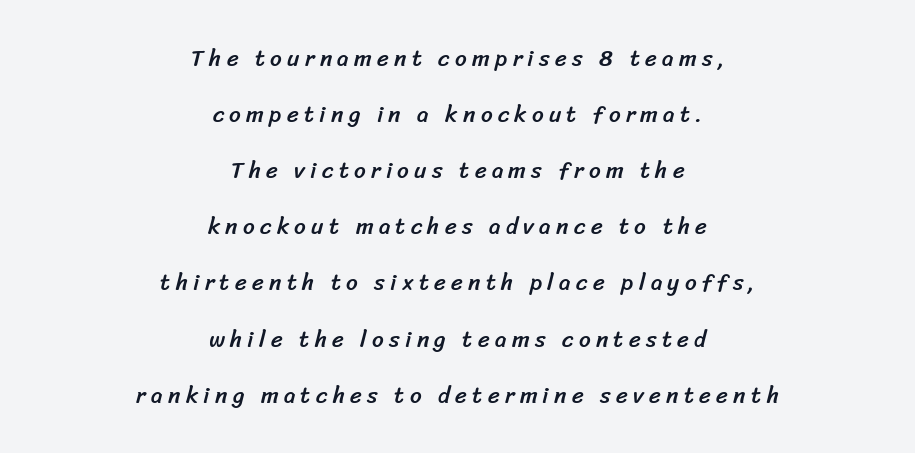
You could only call the tracking loose — the letters float apart. Alignment: centered. Students, observe: this is what heavily led, spacious text looks like. Clear beneath every line of the passage.
